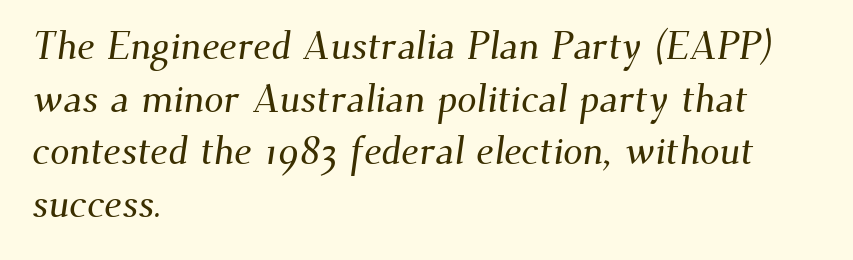
The image shows 39 px serif type; set left-aligned, normal line spacing (1.35x), normal letter spacing, not underlined; medium stroke contrast and a small x-height.
